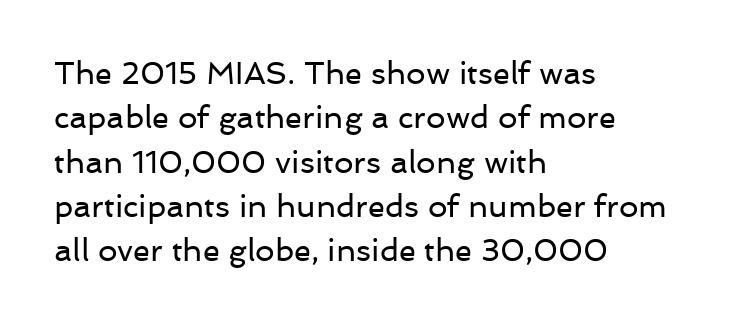
Q: Is the text bold? A: No.
Q: Is the text italic (slanted)? A: No, it is upright.
Q: Is the typeface a serif or a sans-serif typeface? A: Sans-serif.
Q: Is the text underlined? A: No.
Q: How is the paragraph aligned? A: Left-aligned.
Q: Is the spacing between letters normal or unusually wide? A: Normal.
Q: Is the spacing between lines tight, normal or loose? A: Normal.
Q: Width (condensed, normal, or wide)? A: Normal.
Q: Stroke contrast? A: Low.
Q: x-height? A: Medium.
Q: Monospaced? A: No.
